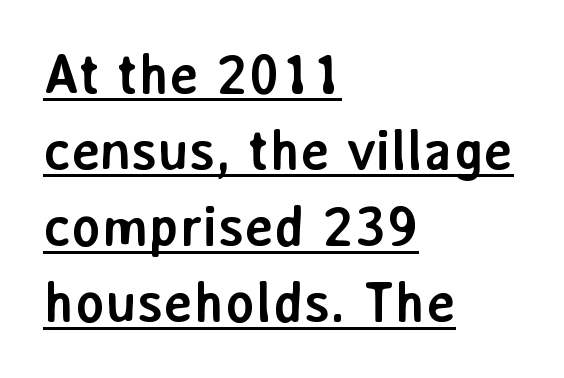
The image shows 56 px semibold sans-serif type, upright; set left-aligned, normal line spacing (1.36x), normal letter spacing, underlined; low stroke contrast and a medium x-height.
